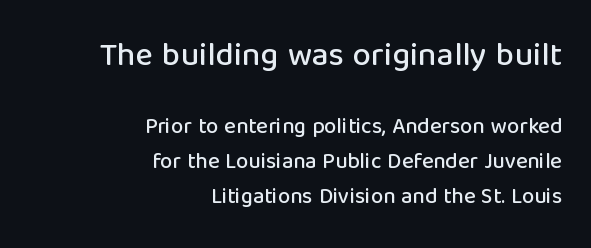
Q: Is the text italic (slanted)? A: No, it is upright.
Q: Is the typeface a serif or a sans-serif typeface? A: Sans-serif.
Q: Is the text underlined? A: No.
Q: How is the paragraph aligned? A: Right-aligned.
Q: Is the spacing between letters normal or unusually wide? A: Normal.
Q: Is the spacing between lines tight, normal or loose? A: Normal.
Q: Which block of text is set in a larger size, the first (top) or the second (bottom)? A: The first (top) one.
Q: Width (condensed, normal, or wide)? A: Normal.
Q: Stroke contrast? A: Low.
Q: x-height? A: Medium.
Q: Monospaced? A: No.
